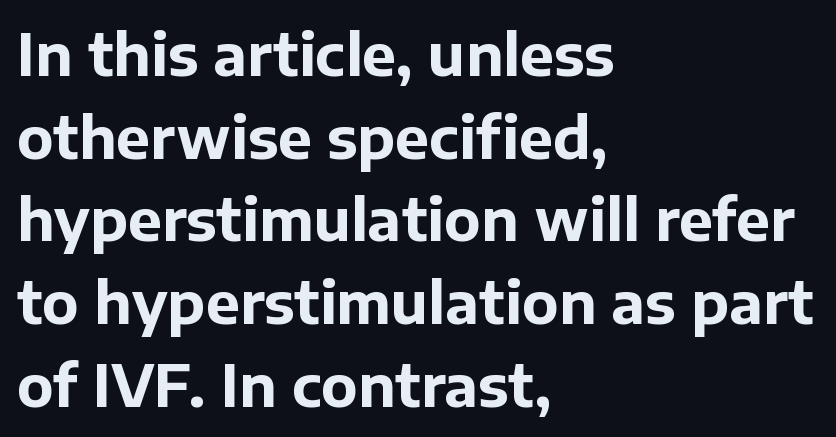
{"serif": "no", "italic": "no", "bold": "yes", "weight": "bold", "width": "normal", "stroke_contrast": "low", "x_height": "medium", "monospaced": "no", "underline": "no", "align": "left", "line_spacing": "normal", "line_spacing_ratio": 1.45, "letter_spacing": "normal", "letter_spacing_em": 0.0, "glyph_px": 57}
